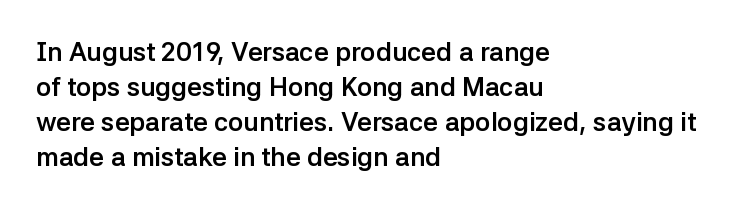
Spacing between characters is what you'd get straight out of the box. If you drew a line through each stem, it would be perfectly vertical. Which margin do the lines hug? The left one — the right edge is uneven. Leading: standard. Is the type bold? Yes — the strokes are clearly thick and heavy.
